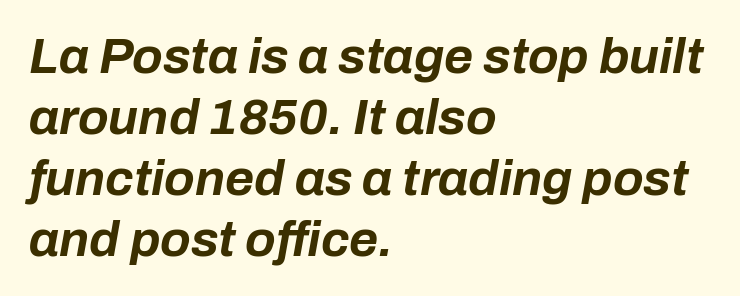
{"italic": "yes", "lean": "right", "slant_degrees": 10, "bold": "yes", "weight": "bold", "width": "normal", "stroke_contrast": "low", "x_height": "medium", "monospaced": "no", "underline": "no", "align": "left", "line_spacing_ratio": 1.22, "letter_spacing": "normal", "letter_spacing_em": 0.0, "glyph_px": 50}
